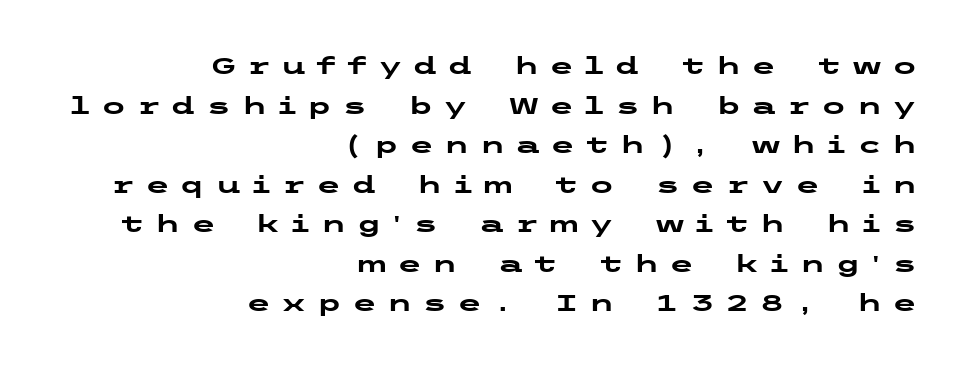
Q: Is the text bold? A: Yes.
Q: Is the text italic (slanted)? A: No, it is upright.
Q: Is the text underlined? A: No.
Q: How is the paragraph aligned? A: Right-aligned.
Q: Is the spacing between letters normal or unusually wide? A: Unusually wide.
